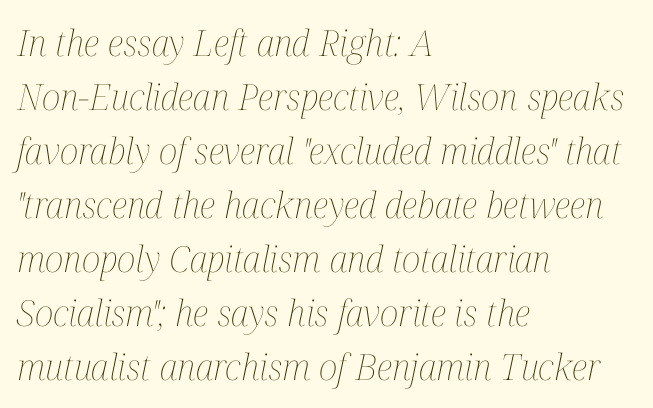
The image shows 36 px thin, condensed type, italic (leaning right); set left-aligned, normal line spacing (1.5x), normal letter spacing, not underlined; medium stroke contrast and a medium x-height.
